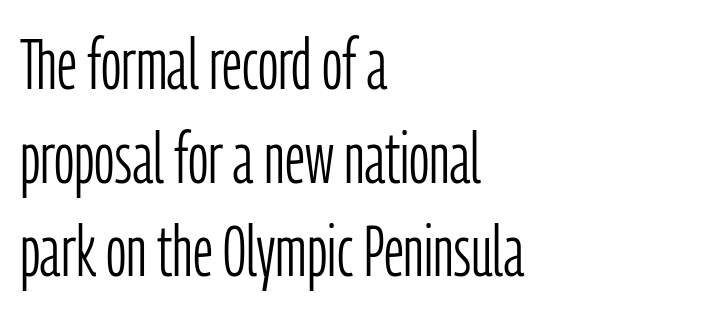
{"serif": "no", "italic": "no", "bold": "no", "weight": "light", "width": "condensed", "stroke_contrast": "low", "x_height": "medium", "monospaced": "no", "underline": "no", "align": "left", "line_spacing": "normal", "line_spacing_ratio": 1.32, "letter_spacing": "normal", "letter_spacing_em": 0.0, "glyph_px": 71}
